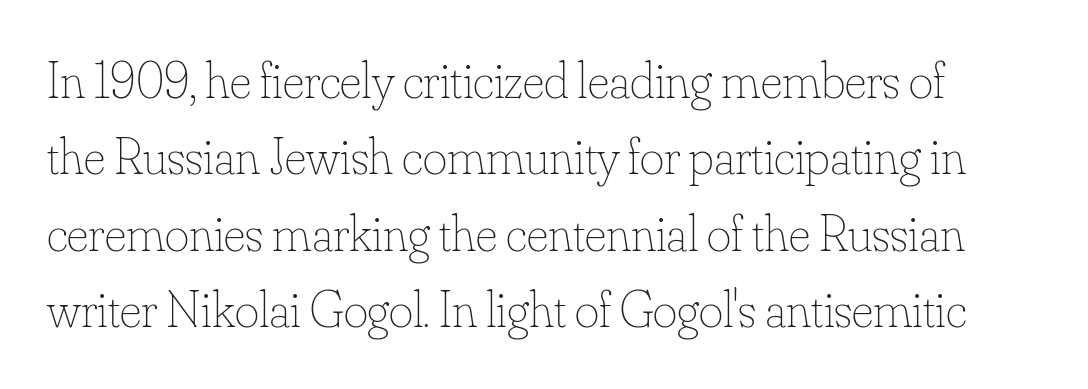
The image shows 52 px thin type, upright; set normal line spacing (1.47x), normal letter spacing, not underlined; low stroke contrast and a small x-height.
